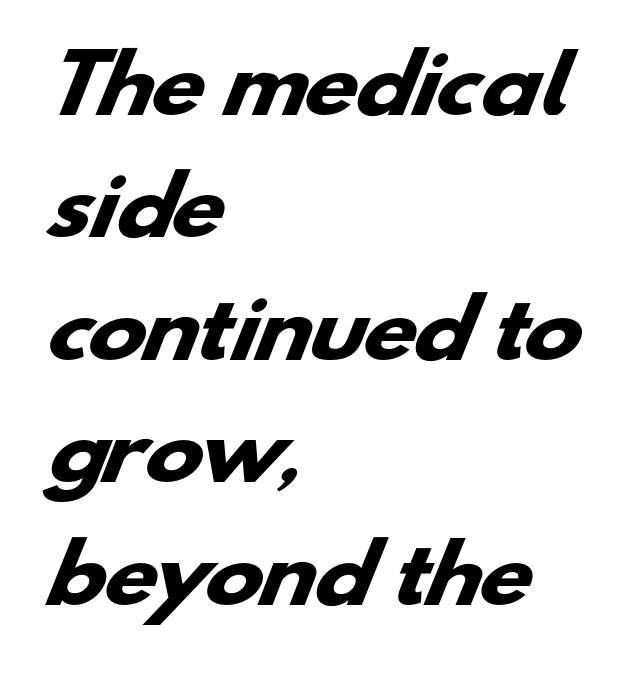
Q: Is the text bold? A: Yes.
Q: Is the typeface a serif or a sans-serif typeface? A: Sans-serif.
Q: Is the text underlined? A: No.
Q: How is the paragraph aligned? A: Left-aligned.
Q: Is the spacing between letters normal or unusually wide? A: Normal.
Q: Is the spacing between lines tight, normal or loose? A: Normal.
Q: Width (condensed, normal, or wide)? A: Wide.
Q: Stroke contrast? A: Low.
Q: x-height? A: Small.
Q: Monospaced? A: No.
